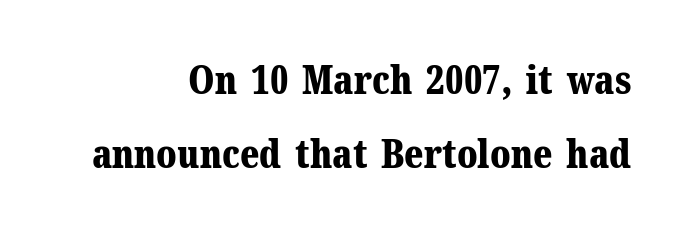
The image shows 39 px bold serif type, upright; set right-aligned, loose line spacing (1.9x), normal letter spacing, not underlined; medium stroke contrast and a medium x-height.
